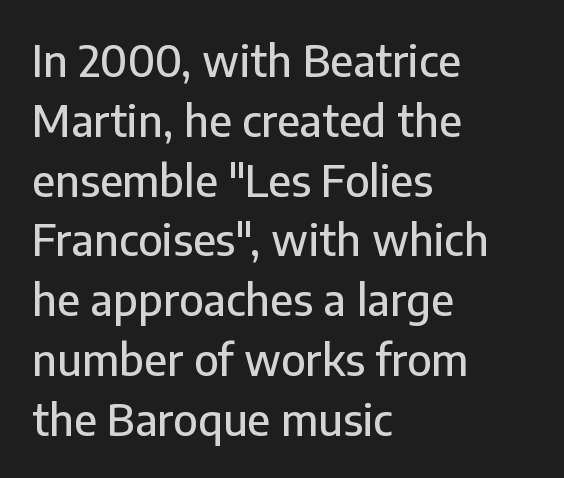
Q: Is the text italic (slanted)? A: No, it is upright.
Q: Is the typeface a serif or a sans-serif typeface? A: Sans-serif.
Q: Is the text underlined? A: No.
Q: How is the paragraph aligned? A: Left-aligned.
Q: Is the spacing between letters normal or unusually wide? A: Normal.
Q: Is the spacing between lines tight, normal or loose? A: Normal.
Q: Width (condensed, normal, or wide)? A: Normal.
Q: Stroke contrast? A: Low.
Q: x-height? A: Medium.
Q: Monospaced? A: No.
